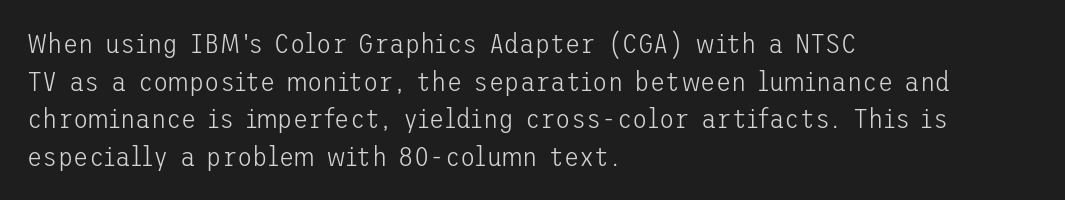
{"serif": "no", "italic": "no", "bold": "no", "weight": "light", "width": "normal", "stroke_contrast": "low", "x_height": "medium", "underline": "no", "align": "left", "line_spacing": "normal", "line_spacing_ratio": 1.34, "letter_spacing": "normal", "letter_spacing_em": 0.0, "glyph_px": 28}
